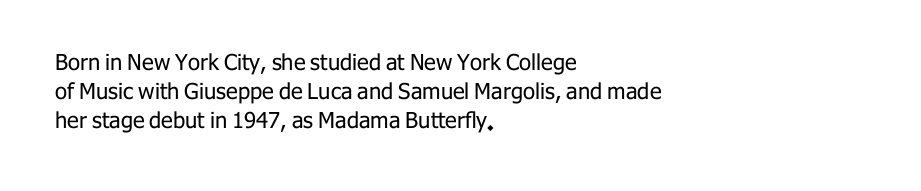
No extra ink here — the face is not bold. The ragged edge is on the right, which tells us the setting is flush left. Decoration check: the copy has no underline. Between one letter and the next there's only the usual sliver of space. No italicization has been applied; the sample stays upright. Successive baselines arrive at the customary interval.
